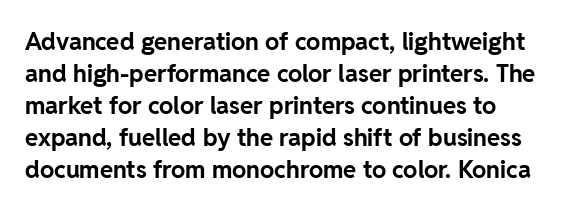
Q: Is the text bold? A: Yes.
Q: Is the text italic (slanted)? A: No, it is upright.
Q: Is the text underlined? A: No.
Q: How is the paragraph aligned? A: Left-aligned.
Q: Is the spacing between letters normal or unusually wide? A: Normal.
Q: Is the spacing between lines tight, normal or loose? A: Normal.
